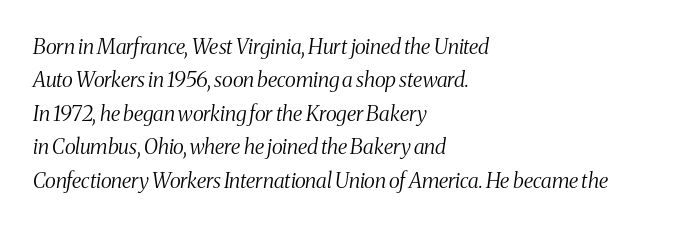
{"italic": "yes", "lean": "right", "slant_degrees": 8, "bold": "no", "underline": "no", "align": "left", "line_spacing": "normal", "line_spacing_ratio": 1.59, "letter_spacing": "normal", "letter_spacing_em": 0.0, "glyph_px": 21}
